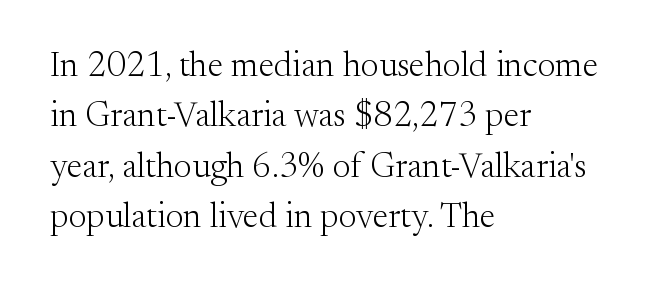
Q: Is the text bold? A: No.
Q: Is the text italic (slanted)? A: No, it is upright.
Q: Is the typeface a serif or a sans-serif typeface? A: Serif.
Q: Is the text underlined? A: No.
Q: How is the paragraph aligned? A: Left-aligned.
Q: Is the spacing between letters normal or unusually wide? A: Normal.
Q: Is the spacing between lines tight, normal or loose? A: Normal.
Q: Width (condensed, normal, or wide)? A: Normal.
Q: Stroke contrast? A: Medium.
Q: x-height? A: Small.
Q: Monospaced? A: No.
